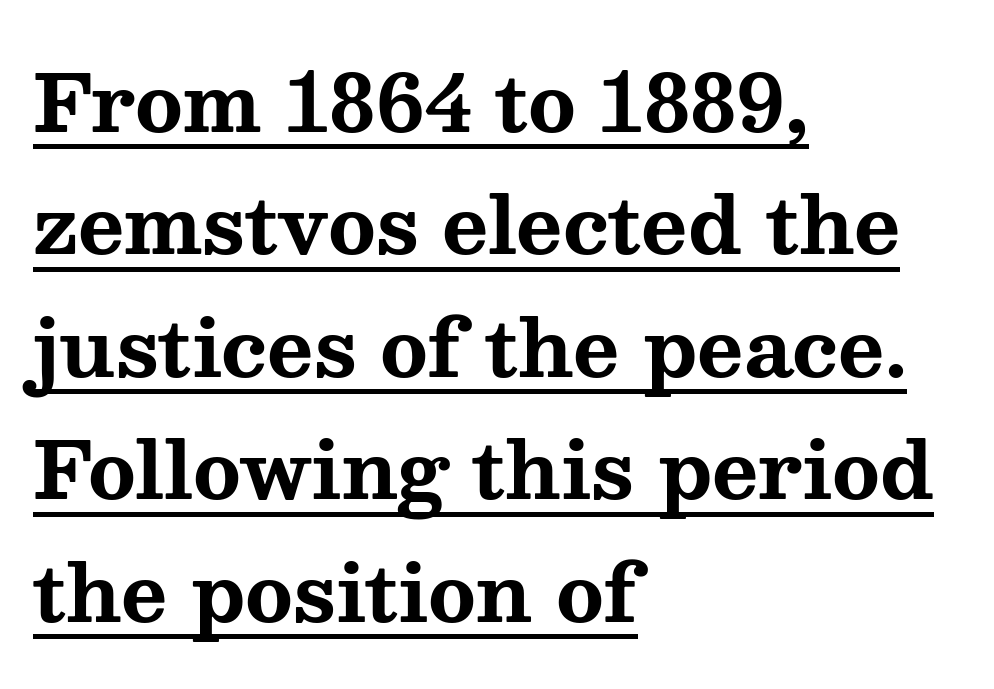
The image shows 79 px bold, wide serif type, upright; set left-aligned, normal line spacing (1.55x), normal letter spacing, underlined; medium stroke contrast and a medium x-height.
